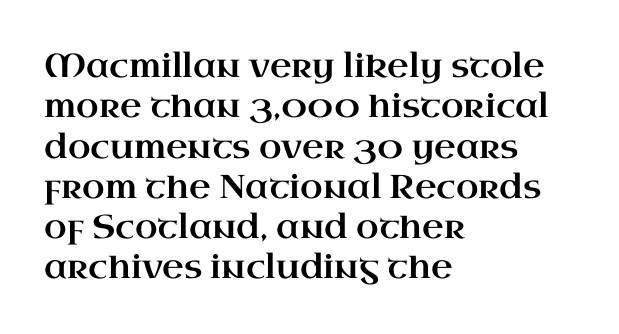
Honestly, the letter spacing is just normal — you wouldn't notice it. Descenders hang freely into open space. Style check: upright. Letterform terminals end in serifs throughout the passage. These lines are rendered in a variable-pitch font.
